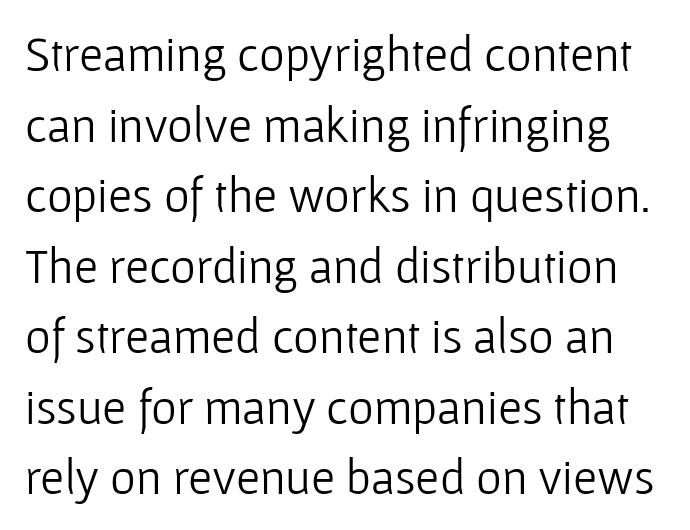
{"serif": "no", "italic": "no", "bold": "no", "weight": "light", "width": "normal", "stroke_contrast": "low", "x_height": "medium", "monospaced": "no", "underline": "no", "line_spacing": "normal", "line_spacing_ratio": 1.44, "letter_spacing": "normal", "letter_spacing_em": 0.0, "glyph_px": 49}
